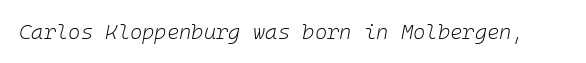
Q: Is the text bold? A: No.
Q: Is the text italic (slanted)? A: Yes, it leans right by about 10 degrees.
Q: Is the text underlined? A: No.
Q: Is the spacing between letters normal or unusually wide? A: Normal.
